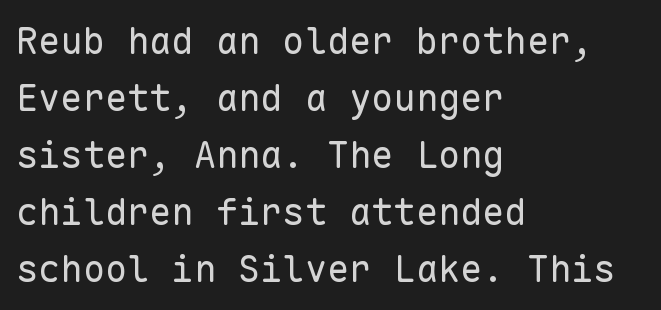
Q: Is the text bold? A: No.
Q: Is the text italic (slanted)? A: No, it is upright.
Q: Is the typeface a serif or a sans-serif typeface? A: Sans-serif.
Q: Is the text underlined? A: No.
Q: How is the paragraph aligned? A: Left-aligned.
Q: Is the spacing between letters normal or unusually wide? A: Normal.
Q: Is the spacing between lines tight, normal or loose? A: Normal.
Q: Width (condensed, normal, or wide)? A: Normal.
Q: Stroke contrast? A: Low.
Q: x-height? A: Medium.
Q: Monospaced? A: Yes.
